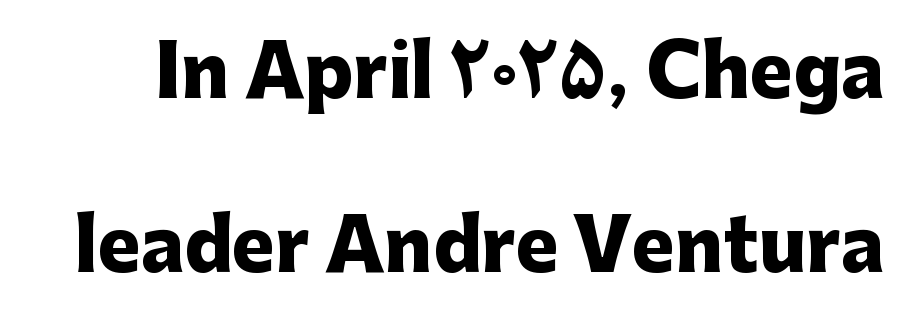
Q: Is the text bold? A: Yes.
Q: Is the text italic (slanted)? A: No, it is upright.
Q: Is the typeface a serif or a sans-serif typeface? A: Sans-serif.
Q: Is the text underlined? A: No.
Q: Is the spacing between letters normal or unusually wide? A: Normal.
Q: Is the spacing between lines tight, normal or loose? A: Loose.
Q: Width (condensed, normal, or wide)? A: Normal.
Q: Stroke contrast? A: Low.
Q: x-height? A: Medium.
Q: Monospaced? A: No.
